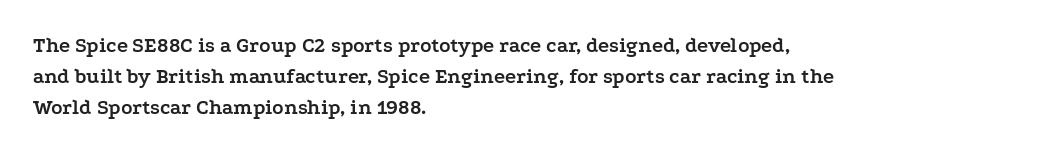
Posture: vertical. A classic flush-left, rag-right setting is used for this passage. Horizontal bands of white between lines are of average thickness. Each word holds together tightly as a unit, with standard inter-letter gaps. The font is running at its bold setting.
